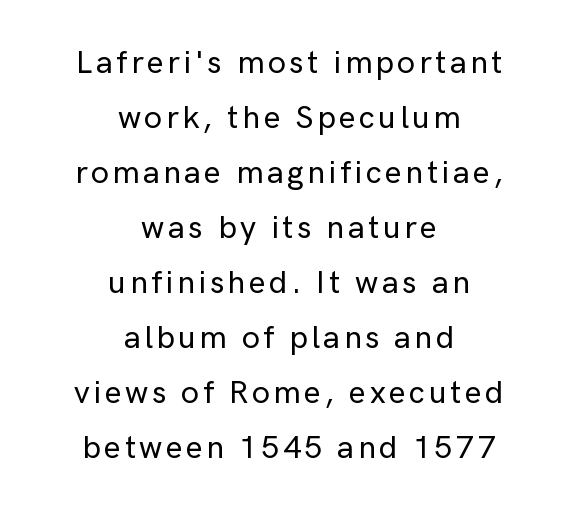
Just letters on the line, the space beneath them empty. Posture: straight, roman, zero tilt. Note the varied advance widths — an 'i' is clearly narrower than an 'm'. Is this a sans? Yes — the strokes have no serifs.
